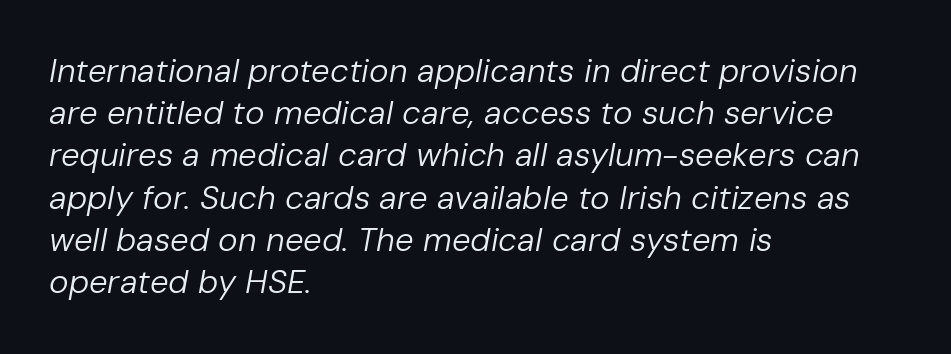
The text block is weighted toward the left margin, trailing off unevenly rightward. The weight tops out at a normal text grade. Between one letter and the next there's only the usual sliver of space. Varying glyph widths throughout — classic text-font behaviour. Successive baselines arrive at the customary interval.
